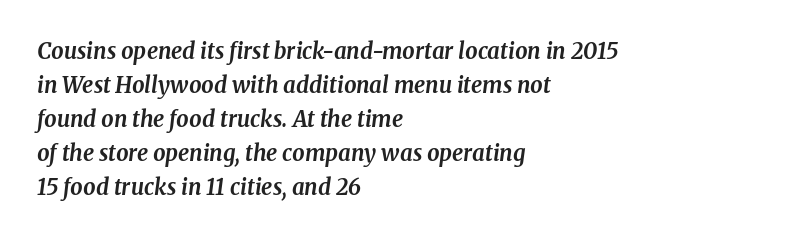
Weight: bold. You can tell it's italic because the verticals aren't actually vertical. The designer left line spacing at the default. Between one letter and the next there's only the usual sliver of space.
